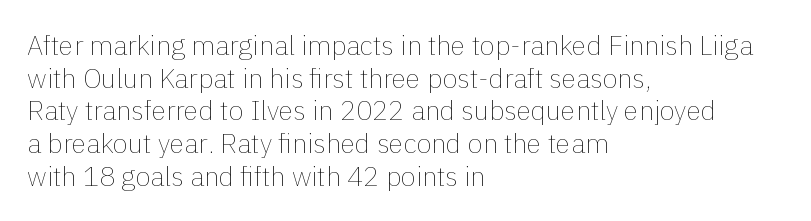
Q: Is the text bold? A: No.
Q: Is the text italic (slanted)? A: No, it is upright.
Q: Is the text underlined? A: No.
Q: How is the paragraph aligned? A: Left-aligned.
Q: Is the spacing between letters normal or unusually wide? A: Normal.
